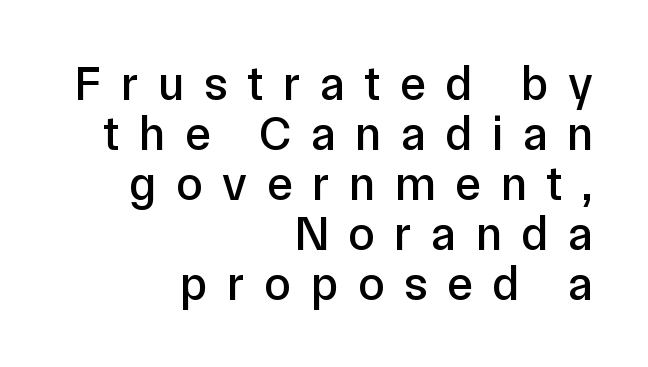
This is roman type, the default non-slanted kind. The string is rendered with underlining switched off. The passage shown has open, widely tracked lettering throughout. The passage shown is typeset with a sans-serif family. In terms of leading, this rendering errs on the cramped side. Spacing verdict: proportional, widths tailored to each character.
